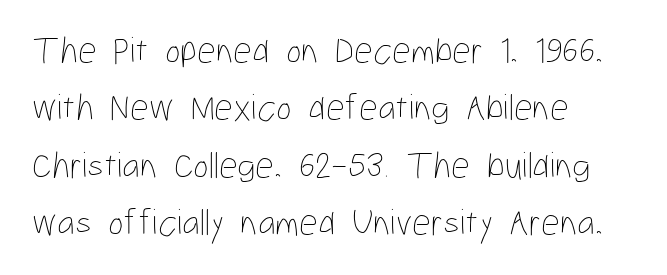
{"italic": "no", "bold": "no", "weight": "thin", "width": "condensed", "stroke_contrast": "low", "x_height": "medium", "monospaced": "no", "underline": "no", "align": "left", "line_spacing": "normal", "line_spacing_ratio": 1.55, "letter_spacing": "normal", "letter_spacing_em": 0.0, "glyph_px": 37}
